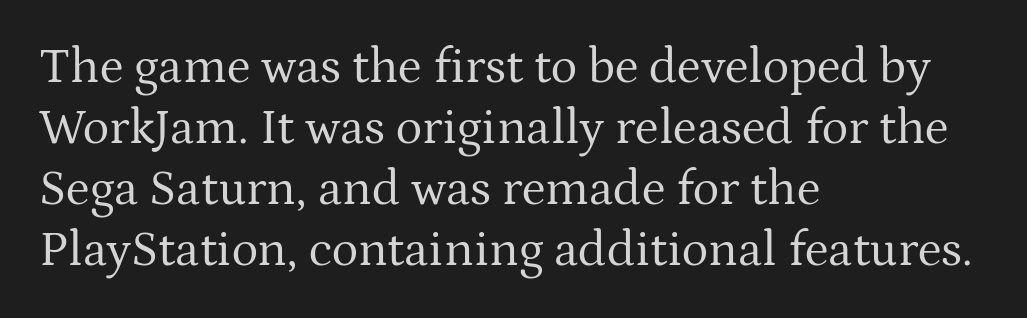
Q: Is the text bold? A: No.
Q: Is the text italic (slanted)? A: No, it is upright.
Q: Is the typeface a serif or a sans-serif typeface? A: Serif.
Q: Is the text underlined? A: No.
Q: How is the paragraph aligned? A: Left-aligned.
Q: Is the spacing between letters normal or unusually wide? A: Normal.
Q: Width (condensed, normal, or wide)? A: Normal.
Q: Stroke contrast? A: Medium.
Q: x-height? A: Medium.
Q: Monospaced? A: No.
